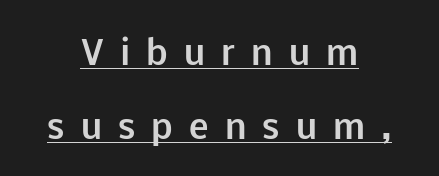
The image shows 33 px bold sans-serif type, upright; set centered, loose line spacing (2.23x), unusually wide letter spacing (+0.49 em), underlined; low stroke contrast and a medium x-height.
